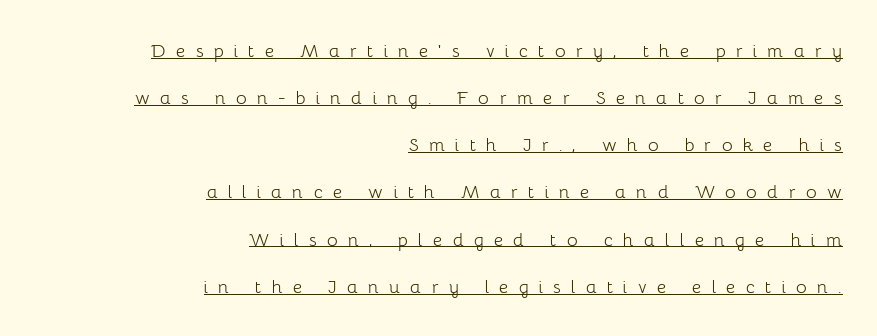
The image shows 23 px text type, upright; set right-aligned, loose line spacing (2.05x), unusually wide letter spacing (+0.43 em), underlined.
